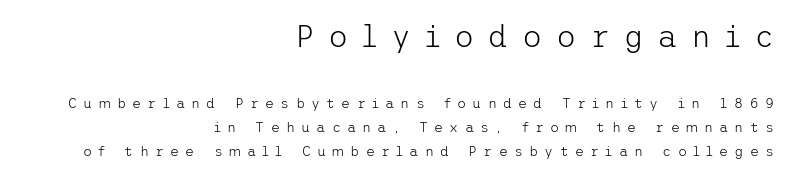
{"serif": "no", "italic": "no", "bold": "no", "weight": "light", "width": "normal", "stroke_contrast": "low", "x_height": "medium", "underline": "no", "align": "right", "line_spacing": "normal", "line_spacing_ratio": 1.69, "letter_spacing": "wide", "letter_spacing_em": 0.44, "larger_block": "first", "size_ratio": 2.21, "glyph_px": 31}
